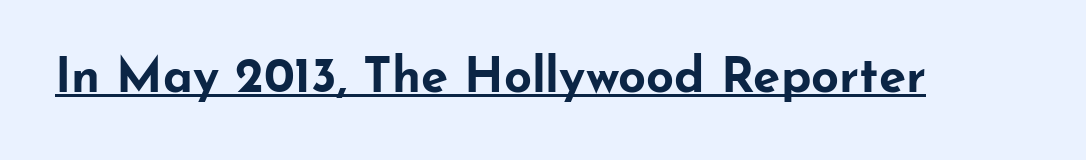
{"serif": "no", "italic": "no", "bold": "yes", "weight": "bold", "width": "wide", "stroke_contrast": "low", "x_height": "small", "monospaced": "no", "underline": "yes", "letter_spacing": "normal", "letter_spacing_em": 0.0, "glyph_px": 49}
